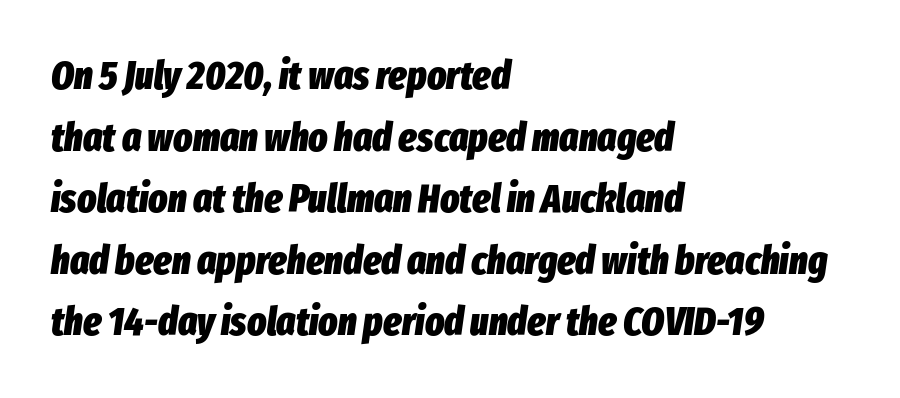
Q: Is the text bold? A: Yes.
Q: Is the text italic (slanted)? A: Yes, it leans right by about 8 degrees.
Q: Is the text underlined? A: No.
Q: How is the paragraph aligned? A: Left-aligned.
Q: Is the spacing between letters normal or unusually wide? A: Normal.
Q: Is the spacing between lines tight, normal or loose? A: Normal.
Q: Width (condensed, normal, or wide)? A: Condensed.
Q: Stroke contrast? A: Low.
Q: x-height? A: Medium.
Q: Monospaced? A: No.
